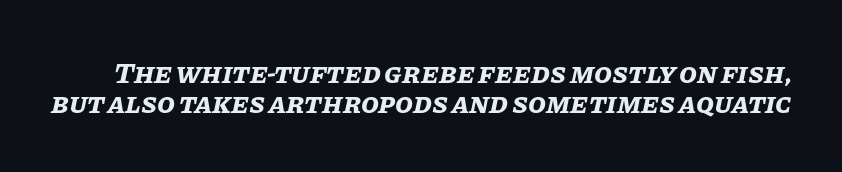
The image shows 29 px bold type, italic (leaning right); set tight line spacing (1.03x), normal letter spacing, not underlined; low stroke contrast and a large x-height.
